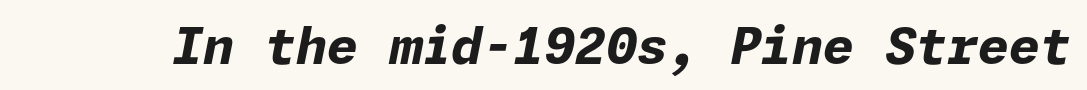
Q: Is the text bold? A: Yes.
Q: Is the text italic (slanted)? A: Yes, it leans right by about 11 degrees.
Q: Is the text underlined? A: No.
Q: Is the spacing between letters normal or unusually wide? A: Normal.
Q: Width (condensed, normal, or wide)? A: Normal.
Q: Stroke contrast? A: Low.
Q: x-height? A: Medium.
